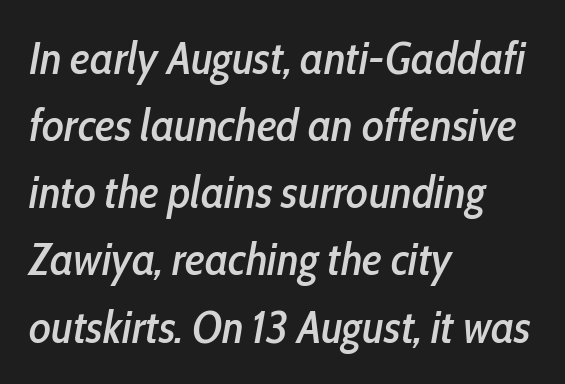
Q: Is the text italic (slanted)? A: Yes, it leans right by about 10 degrees.
Q: Is the text underlined? A: No.
Q: How is the paragraph aligned? A: Left-aligned.
Q: Is the spacing between letters normal or unusually wide? A: Normal.
Q: Is the spacing between lines tight, normal or loose? A: Normal.
Q: Width (condensed, normal, or wide)? A: Condensed.
Q: Stroke contrast? A: Low.
Q: x-height? A: Medium.
Q: Monospaced? A: No.
